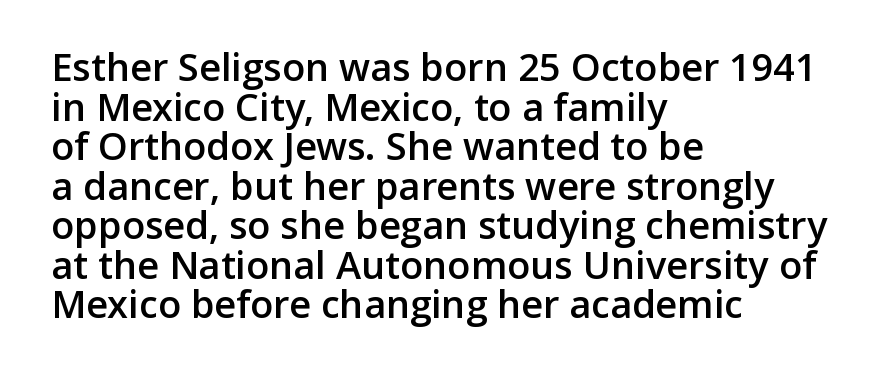
The image shows 38 px semibold sans-serif type, upright; set left-aligned, tight line spacing (1.04x), normal letter spacing, not underlined; low stroke contrast and a medium x-height.
